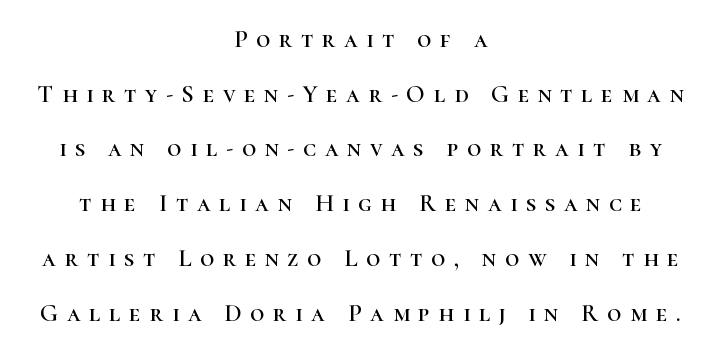
The image shows 25 px text type, upright; set centered, loose line spacing (2.19x), unusually wide letter spacing (+0.34 em), not underlined.
